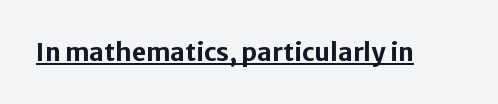
{"italic": "no", "bold": "yes", "underline": "yes", "letter_spacing": "normal", "letter_spacing_em": 0.0, "glyph_px": 25}
